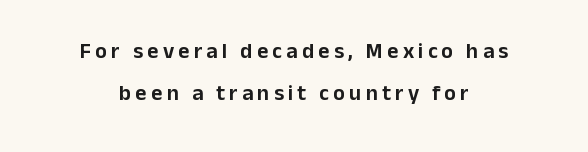
Rows of type keep a wide berth in the vertical direction. Unmarked baselines from the first word to the last. Horizontally, the lines are justified to the midpoint only. Posture: straight, roman, zero tilt.
